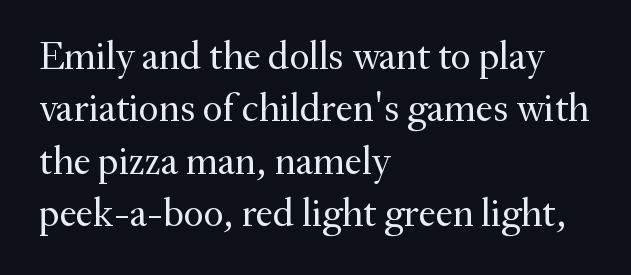
The image shows 39 px regular-weight serif type, upright; set left-aligned, normal line spacing (1.34x), normal letter spacing, not underlined; medium stroke contrast and a small x-height.
